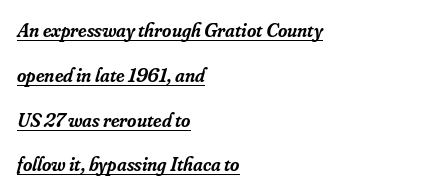
{"italic": "yes", "lean": "right", "slant_degrees": 16, "bold": "semi", "underline": "yes", "align": "left", "line_spacing": "loose", "line_spacing_ratio": 2.24, "letter_spacing": "normal", "letter_spacing_em": 0.0, "glyph_px": 20}
